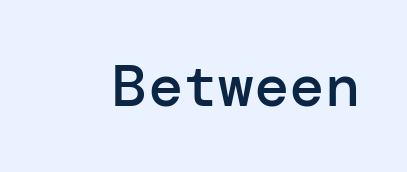
{"serif": "no", "italic": "no", "bold": "semi", "weight": "semibold", "width": "normal", "stroke_contrast": "low", "x_height": "medium", "underline": "no", "letter_spacing": "normal", "letter_spacing_em": 0.0, "glyph_px": 59}
